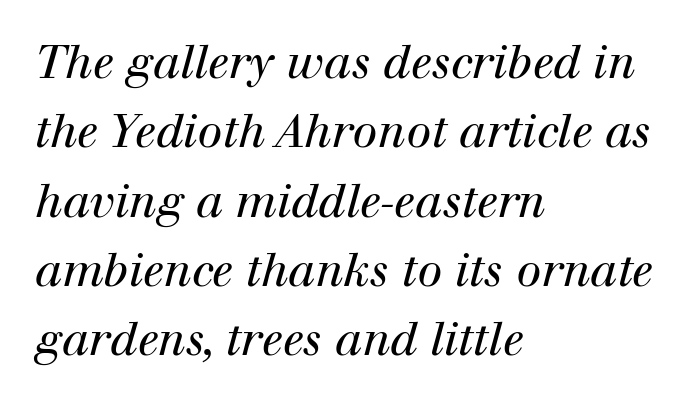
{"serif": "yes", "italic": "yes", "lean": "right", "slant_degrees": 12, "bold": "no", "weight": "regular", "width": "normal", "stroke_contrast": "high", "x_height": "medium", "monospaced": "no", "underline": "no", "align": "left", "line_spacing": "normal", "line_spacing_ratio": 1.54, "letter_spacing": "normal", "letter_spacing_em": 0.0, "glyph_px": 45}
